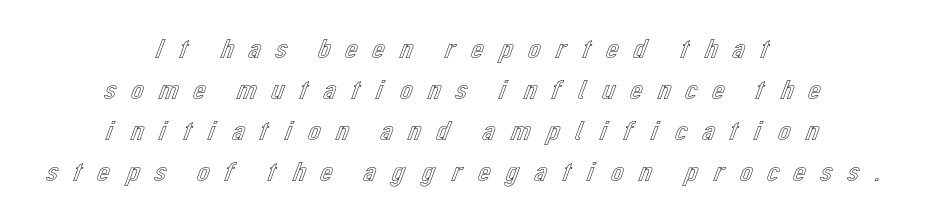
Q: Is the text italic (slanted)? A: Yes.
Q: Is the text underlined? A: No.
Q: How is the paragraph aligned? A: Centered.
Q: Is the spacing between letters normal or unusually wide? A: Unusually wide.
Q: Is the spacing between lines tight, normal or loose? A: Normal.
Q: Width (condensed, normal, or wide)? A: Normal.
Q: x-height? A: Medium.
Q: Monospaced? A: No.
